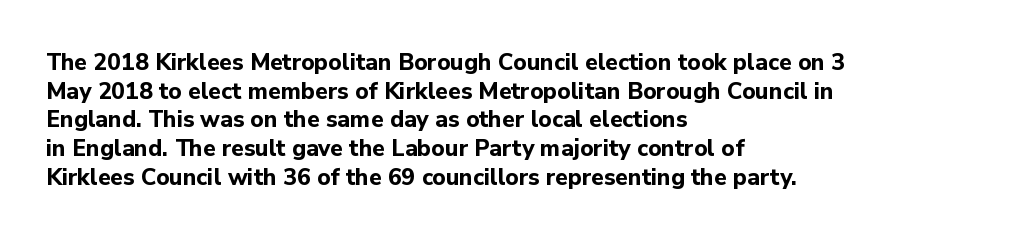
In CSS terms this would be text-align: left. On the weight axis this lands at bold, roughly 700. No word sits above an underline. Regarding leading, the lines here are spaced in the standard way. Quick note: not italic, upright. Glyph-to-glyph distance matches everyday printed text.
